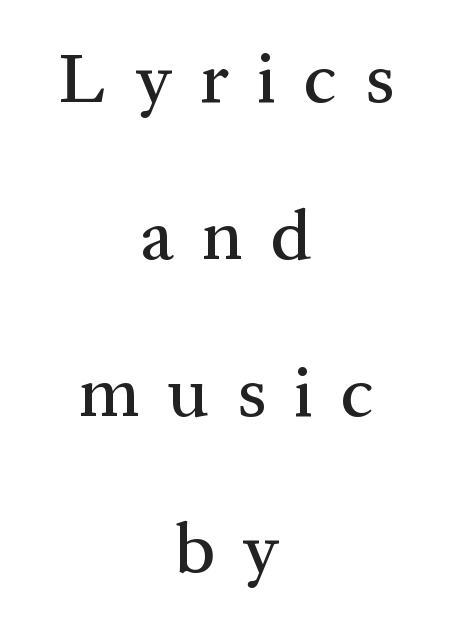
Q: Is the text italic (slanted)? A: No, it is upright.
Q: Is the typeface a serif or a sans-serif typeface? A: Serif.
Q: Is the text underlined? A: No.
Q: How is the paragraph aligned? A: Centered.
Q: Is the spacing between letters normal or unusually wide? A: Unusually wide.
Q: Is the spacing between lines tight, normal or loose? A: Loose.
Q: Width (condensed, normal, or wide)? A: Normal.
Q: Stroke contrast? A: Medium.
Q: x-height? A: Medium.
Q: Monospaced? A: No.
